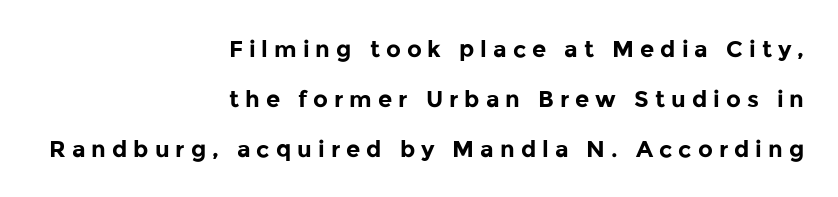
{"italic": "no", "bold": "yes", "underline": "no", "align": "right", "line_spacing": "loose", "line_spacing_ratio": 2.17, "letter_spacing": "wide", "letter_spacing_em": 0.26, "glyph_px": 23}
